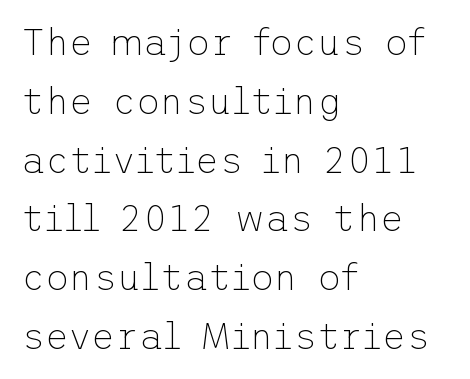
Q: Is the text bold? A: No.
Q: Is the text italic (slanted)? A: No, it is upright.
Q: Is the typeface a serif or a sans-serif typeface? A: Sans-serif.
Q: Is the text underlined? A: No.
Q: How is the paragraph aligned? A: Left-aligned.
Q: Is the spacing between letters normal or unusually wide? A: Normal.
Q: Is the spacing between lines tight, normal or loose? A: Normal.
Q: Width (condensed, normal, or wide)? A: Normal.
Q: Stroke contrast? A: Low.
Q: x-height? A: Medium.
